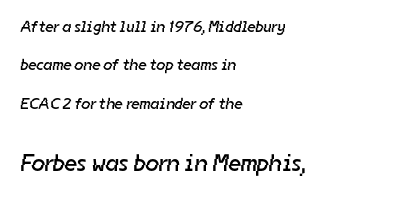
{"bold": "no", "underline": "no", "align": "left", "line_spacing": "loose", "line_spacing_ratio": 2.4, "letter_spacing": "normal", "letter_spacing_em": 0.0, "larger_block": "second", "size_ratio": 1.5, "glyph_px": 24}
